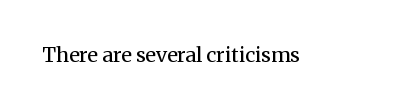
Q: Is the text bold? A: No.
Q: Is the text italic (slanted)? A: No, it is upright.
Q: Is the text underlined? A: No.
Q: Is the spacing between letters normal or unusually wide? A: Normal.
